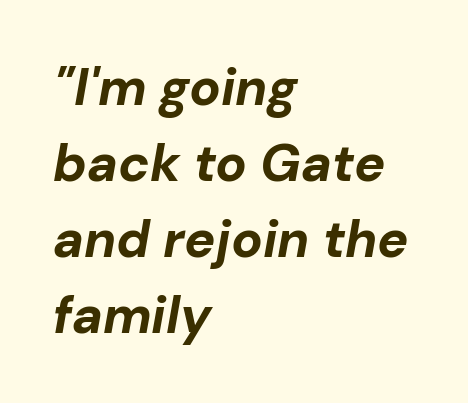
{"italic": "yes", "lean": "right", "slant_degrees": 10, "bold": "yes", "weight": "bold", "width": "normal", "stroke_contrast": "low", "x_height": "medium", "monospaced": "no", "underline": "no", "align": "left", "line_spacing": "normal", "line_spacing_ratio": 1.46, "letter_spacing": "normal", "letter_spacing_em": 0.0, "glyph_px": 52}
